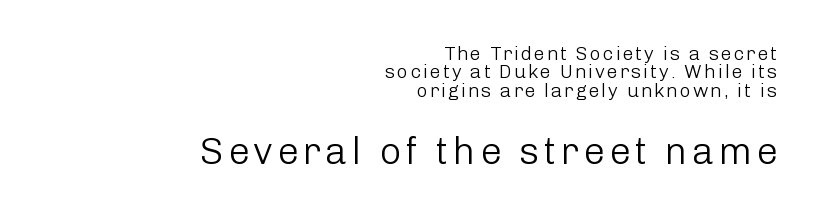
{"serif": "no", "italic": "no", "bold": "no", "weight": "light", "width": "normal", "stroke_contrast": "low", "x_height": "medium", "monospaced": "no", "underline": "no", "align": "right", "line_spacing": "tight", "line_spacing_ratio": 0.97, "larger_block": "second", "size_ratio": 2.0, "glyph_px": 38}
